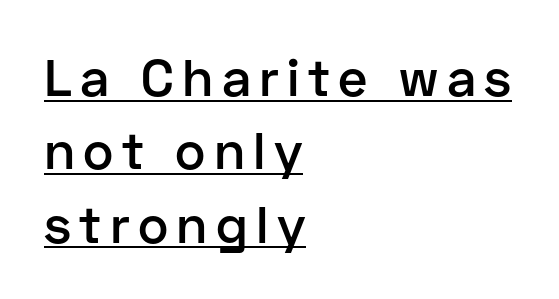
The image shows 52 px semibold sans-serif type, upright; set left-aligned, normal line spacing (1.41x), underlined; low stroke contrast and a medium x-height.
